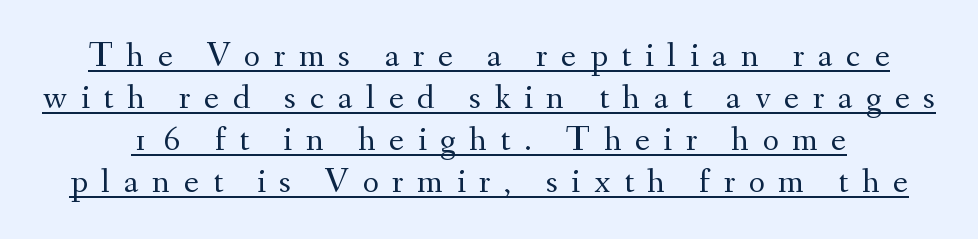
Q: Is the text bold? A: No.
Q: Is the text italic (slanted)? A: No, it is upright.
Q: Is the typeface a serif or a sans-serif typeface? A: Serif.
Q: Is the text underlined? A: Yes.
Q: Is the spacing between letters normal or unusually wide? A: Unusually wide.
Q: Width (condensed, normal, or wide)? A: Normal.
Q: Stroke contrast? A: Medium.
Q: x-height? A: Small.
Q: Monospaced? A: No.
